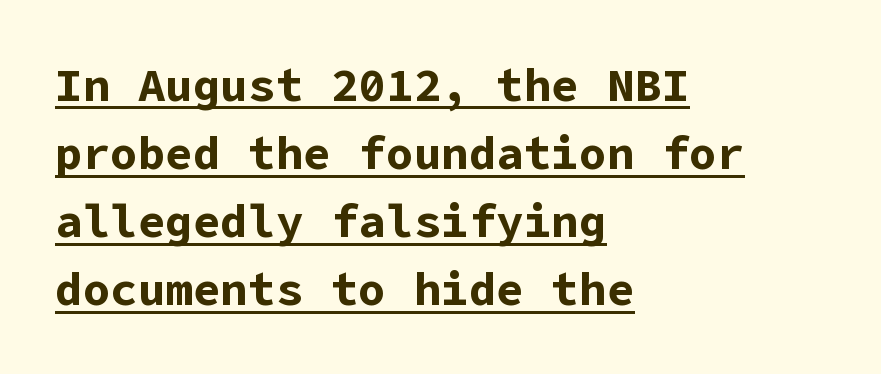
{"serif": "no", "italic": "no", "bold": "yes", "weight": "bold", "width": "normal", "stroke_contrast": "low", "x_height": "medium", "underline": "yes", "align": "left", "line_spacing": "normal", "line_spacing_ratio": 1.48, "letter_spacing": "normal", "letter_spacing_em": 0.0, "glyph_px": 46}
